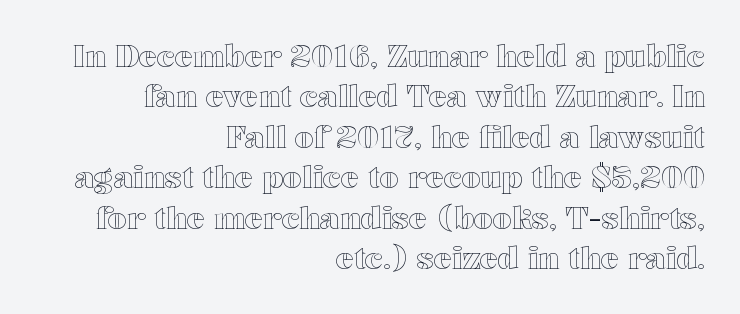
Q: Is the text italic (slanted)? A: No, it is upright.
Q: Is the text underlined? A: No.
Q: How is the paragraph aligned? A: Right-aligned.
Q: Is the spacing between letters normal or unusually wide? A: Normal.
Q: Is the spacing between lines tight, normal or loose? A: Normal.
Q: Width (condensed, normal, or wide)? A: Wide.
Q: x-height? A: Medium.
Q: Monospaced? A: No.
